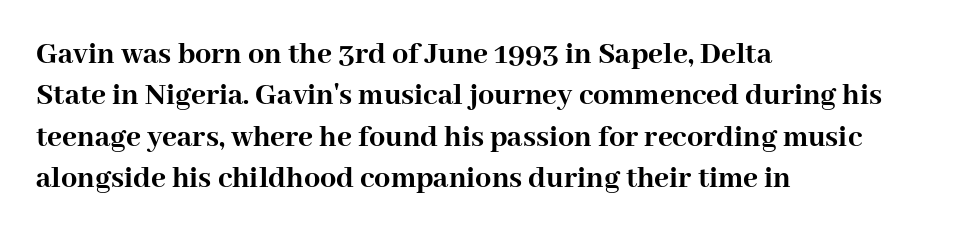
You'd pick this weight for a headline — it's a proper bold. The lettering holds an erect, upright posture throughout. Does the type have serifs? Yes, each stem ends in a small foot. Interline gaps are of average width in this sample. The words here are not underlined.
